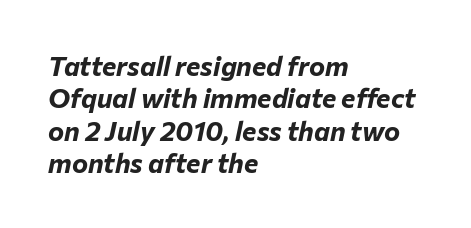
Q: Is the text bold? A: Yes.
Q: Is the text italic (slanted)? A: Yes, it leans right by about 12 degrees.
Q: Is the text underlined? A: No.
Q: How is the paragraph aligned? A: Left-aligned.
Q: Is the spacing between letters normal or unusually wide? A: Normal.
